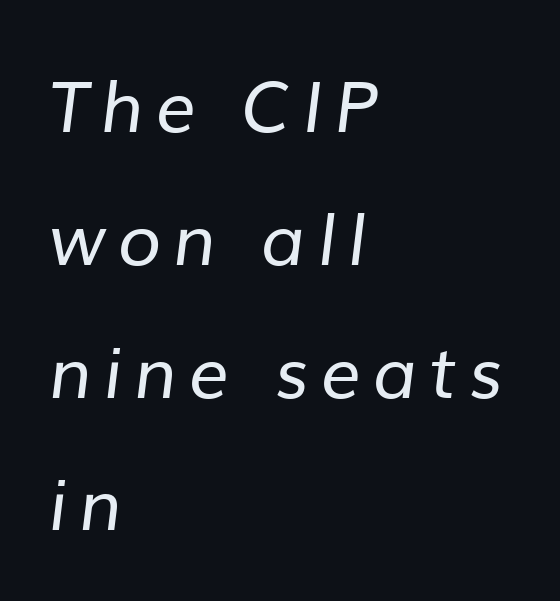
Do the characters align in a grid? No, the font is proportional. The face used here is a sans, in the tradition of grotesques and geometrics. Does the copy run flush right? No — it runs flush left. The weight would be labelled regular, book, light, or lighter still. The space beneath each line is pristine and unruled.
